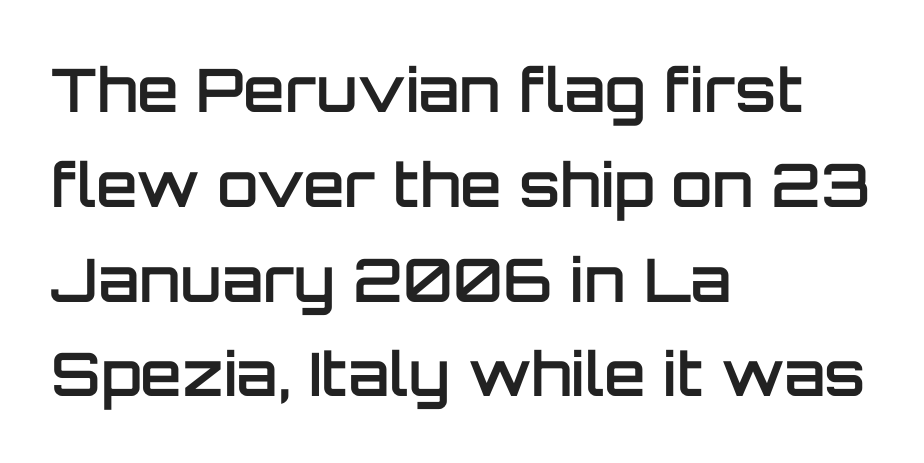
The image shows 60 px semibold sans-serif type, upright; set left-aligned, normal line spacing (1.58x), normal letter spacing, not underlined; low stroke contrast and a large x-height.
